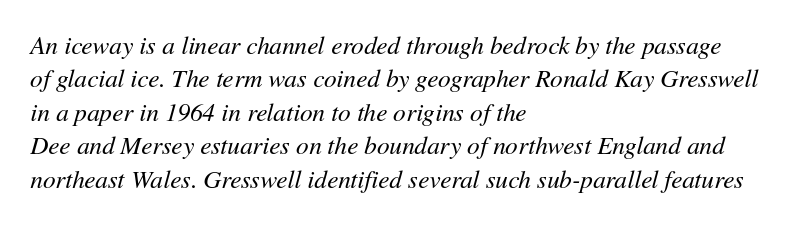
Would a proofreader flag this as italicized? Yes. This sample is left-justified, so line endings fall wherever the words run out. The baseline area is clear. Reading down the column, the eye jumps a familiar distance to each next line. Unbolded letterforms with no extra heft. Each word holds together tightly as a unit, with standard inter-letter gaps.
